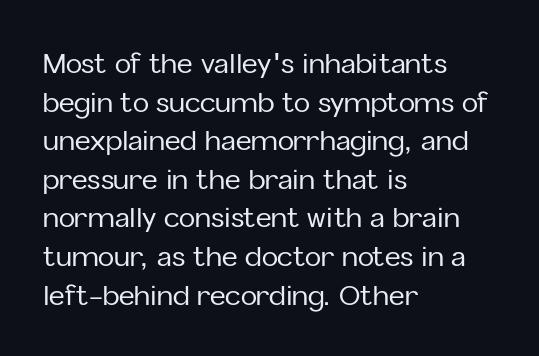
{"italic": "no", "underline": "no", "align": "left", "line_spacing": "normal", "line_spacing_ratio": 1.43, "letter_spacing": "normal", "letter_spacing_em": 0.0, "glyph_px": 27}
